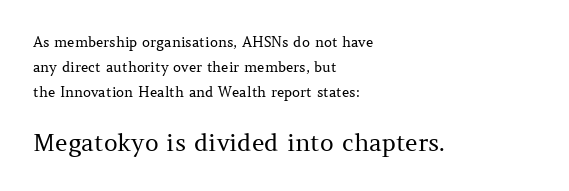
The image shows 24 px text type, upright; set left-aligned, line spacing 1.78x, normal letter spacing, not underlined; the second (bottom) block is 1.71x larger.
